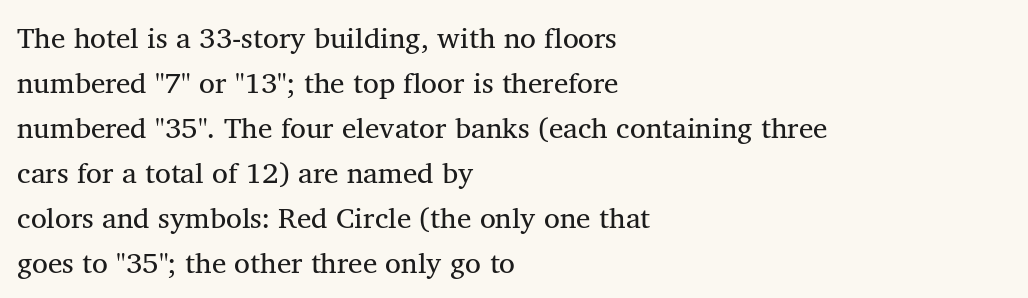
Regarding leading, the lines here are spaced in the standard way. Is this a sans? No — the strokes have serifs. Typeset ragged right — the left edge is the straight one. Think of a printed novel: that variable character pitch is what you see here.
